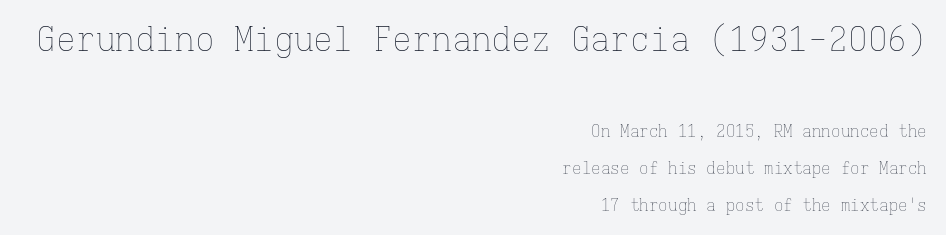
Q: Is the text bold? A: No.
Q: Is the text italic (slanted)? A: No, it is upright.
Q: Is the text underlined? A: No.
Q: How is the paragraph aligned? A: Right-aligned.
Q: Is the spacing between letters normal or unusually wide? A: Normal.
Q: Is the spacing between lines tight, normal or loose? A: Loose.
Q: Which block of text is set in a larger size, the first (top) or the second (bottom)? A: The first (top) one.
Q: Width (condensed, normal, or wide)? A: Normal.
Q: Stroke contrast? A: Low.
Q: x-height? A: Medium.
Q: Monospaced? A: Yes.
